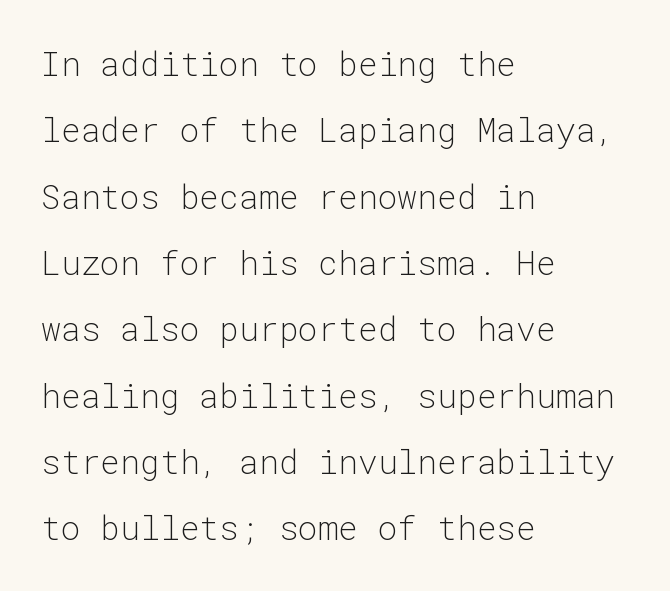
The image shows 33 px light sans-serif type, upright, monospaced; set left-aligned, loose line spacing (2.01x), normal letter spacing, not underlined; low stroke contrast and a medium x-height.
